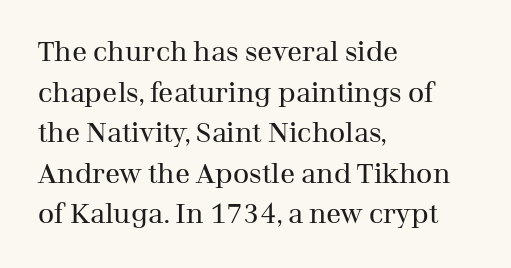
Horizontal alignment here is leftward, the default for most running prose. The type family on display is of the serif kind. Looks like regular typesetting: each glyph gets only the width it needs. The foot of each line stays bare and open. Style check: upright. Letters have the restrained weight of plain body copy at most.
